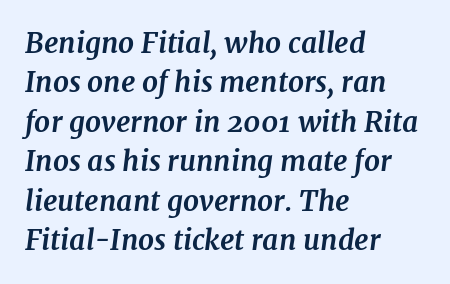
{"serif": "yes", "italic": "yes", "lean": "right", "slant_degrees": 7, "bold": "yes", "weight": "bold", "width": "normal", "stroke_contrast": "medium", "x_height": "medium", "monospaced": "no", "underline": "no", "align": "left", "line_spacing": "normal", "line_spacing_ratio": 1.41, "letter_spacing": "normal", "letter_spacing_em": 0.0, "glyph_px": 28}
